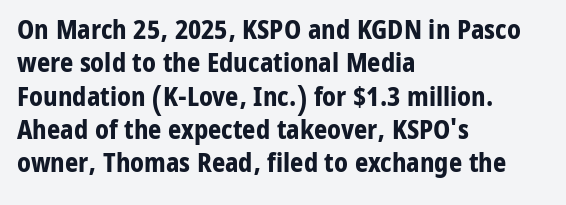
The image shows 26 px bold type, upright; set left-aligned, normal line spacing (1.28x), normal letter spacing, not underlined.
